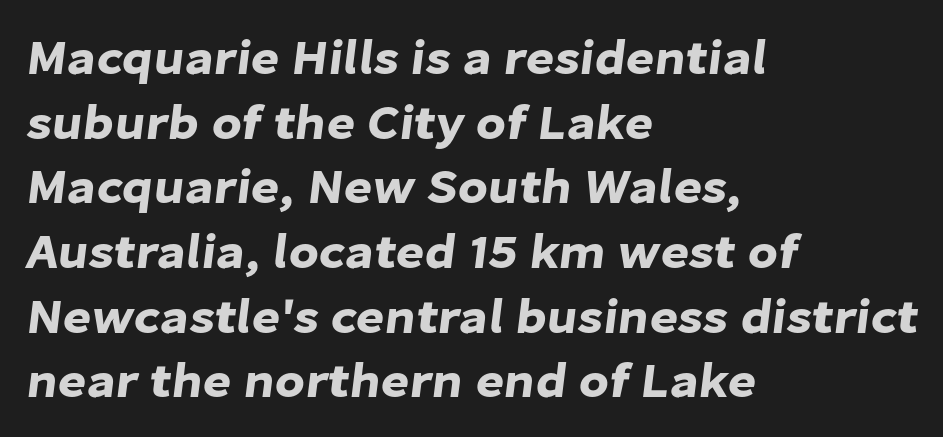
The area under the type is left untouched. The lines are quadded left. The characters display no serif detailing; their extremities are plain. Here the designer chose a conventional face with non-uniform glyph widths.
